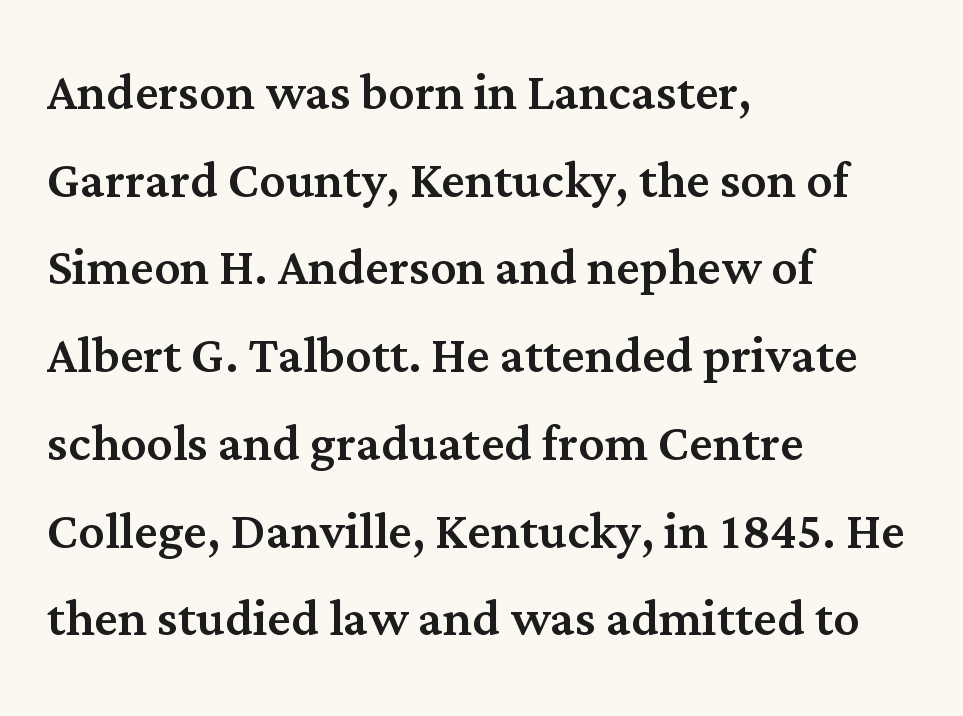
{"serif": "yes", "italic": "no", "width": "normal", "stroke_contrast": "medium", "x_height": "medium", "monospaced": "no", "underline": "no", "align": "left", "line_spacing": "normal", "line_spacing_ratio": 1.35, "letter_spacing": "normal", "letter_spacing_em": 0.0, "glyph_px": 65}
